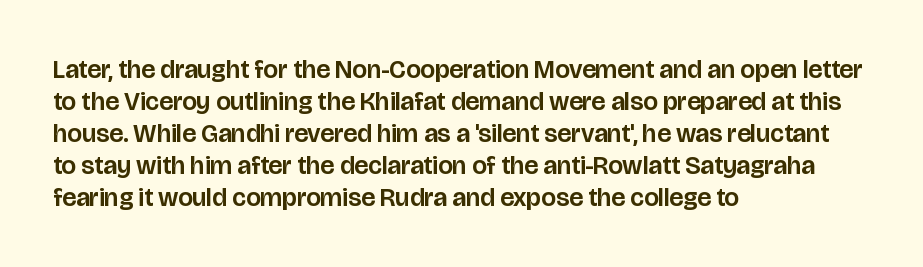
{"italic": "no", "underline": "no", "align": "left", "line_spacing_ratio": 1.23, "letter_spacing": "normal", "letter_spacing_em": 0.0, "glyph_px": 26}
